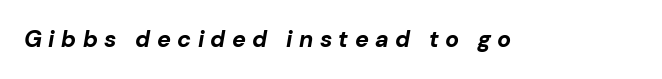
In terms of letterspacing, this is a distinctly airy, spread setting. Would a proofreader flag this as italicized? Yes. These lines carry a lot of weight — the face is fully bold. Each row of text sits above clean, open space.
